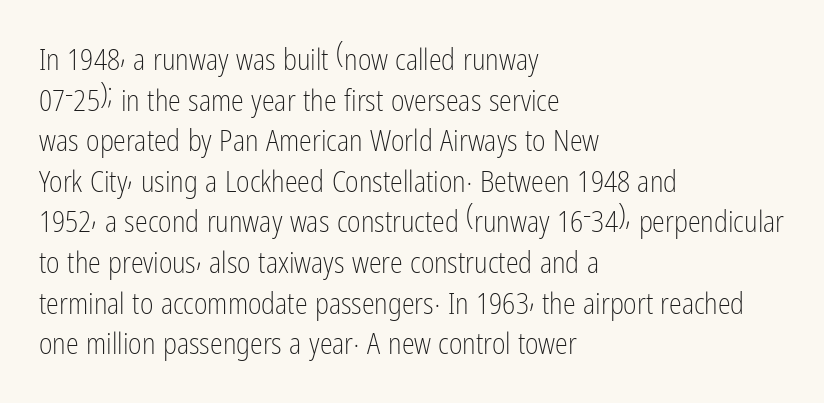
The image shows 29 px light, condensed sans-serif type, upright; set left-aligned, normal line spacing (1.4x), normal letter spacing, not underlined; low stroke contrast and a medium x-height.
